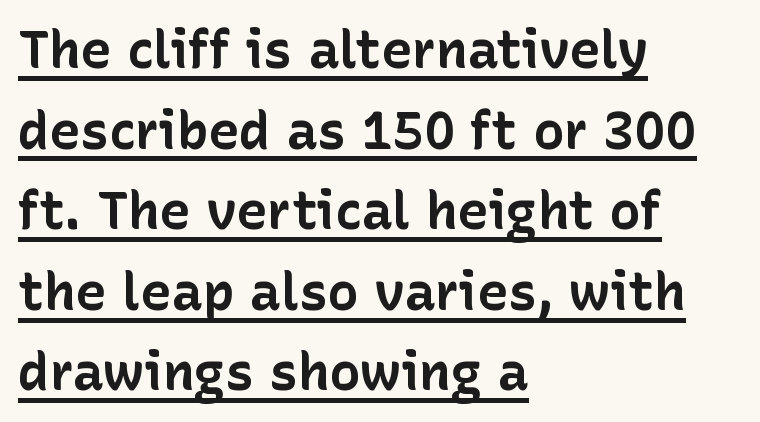
The image shows 52 px bold sans-serif type, upright; set left-aligned, normal line spacing (1.55x), normal letter spacing, underlined; low stroke contrast and a medium x-height.
